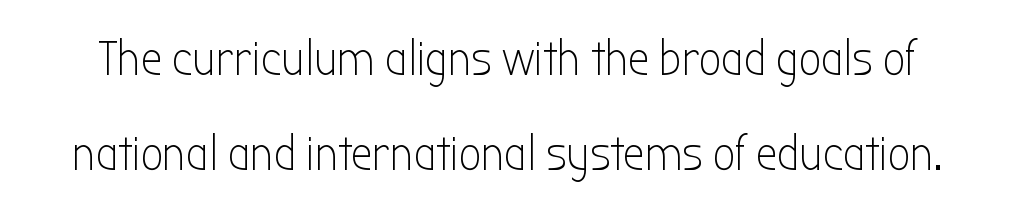
{"serif": "no", "italic": "no", "bold": "no", "weight": "light", "width": "condensed", "stroke_contrast": "low", "x_height": "medium", "monospaced": "no", "underline": "no", "line_spacing": "loose", "line_spacing_ratio": 1.93, "letter_spacing": "normal", "letter_spacing_em": 0.0, "glyph_px": 49}
